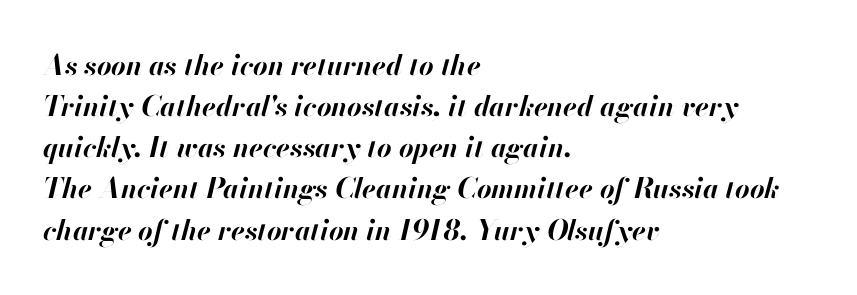
The image shows 28 px bold type, italic (leaning right); set left-aligned, normal line spacing (1.47x), normal letter spacing, not underlined; high stroke contrast and a small x-height.
